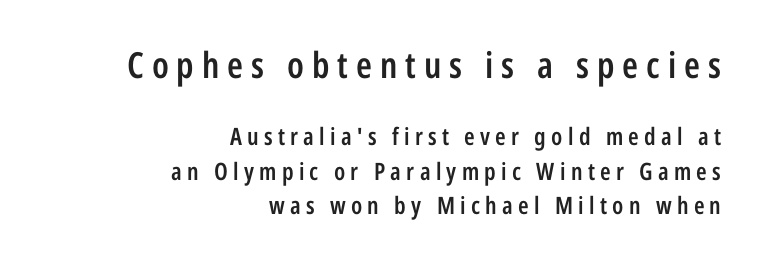
The image shows 36 px semibold, condensed sans-serif type, upright; set right-aligned, normal line spacing (1.43x), unusually wide letter spacing (+0.22 em), not underlined; the first (top) block is 1.5x larger; low stroke contrast and a medium x-height.
